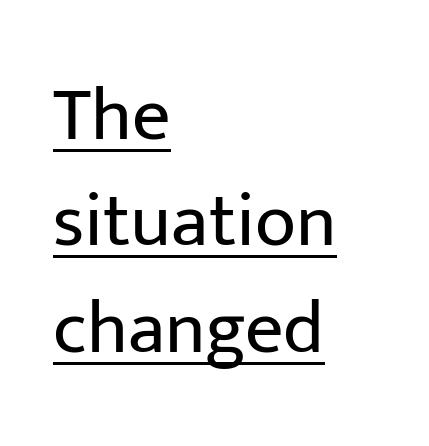
{"serif": "no", "italic": "no", "bold": "no", "weight": "regular", "width": "normal", "stroke_contrast": "low", "x_height": "medium", "monospaced": "no", "underline": "yes", "align": "left", "line_spacing": "normal", "line_spacing_ratio": 1.4, "letter_spacing": "normal", "letter_spacing_em": 0.0, "glyph_px": 76}
